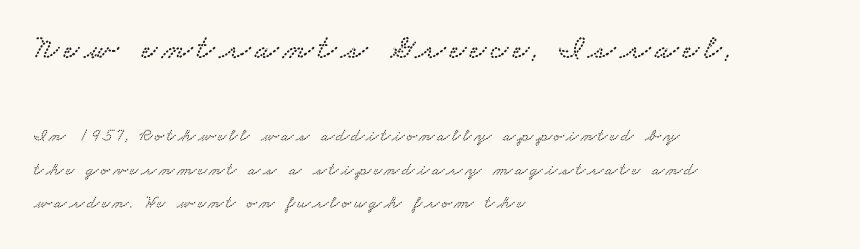
Q: Is the text underlined? A: No.
Q: How is the paragraph aligned? A: Left-aligned.
Q: Which block of text is set in a larger size, the first (top) or the second (bottom)? A: The first (top) one.
Q: Width (condensed, normal, or wide)? A: Wide.
Q: Stroke contrast? A: Low.
Q: x-height? A: Small.
Q: Monospaced? A: No.
